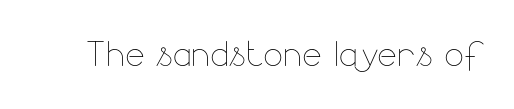
Q: Is the text bold? A: No.
Q: Is the text italic (slanted)? A: No, it is upright.
Q: Is the text underlined? A: No.
Q: Is the spacing between letters normal or unusually wide? A: Normal.
Q: Width (condensed, normal, or wide)? A: Normal.
Q: Stroke contrast? A: Low.
Q: x-height? A: Small.
Q: Monospaced? A: No.
